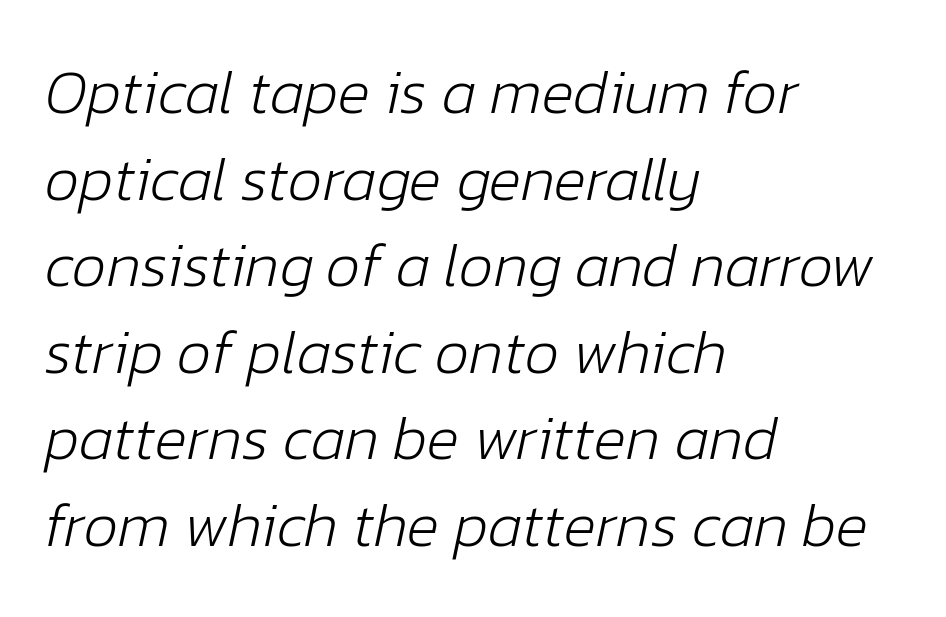
Does the lettering tilt? It does — this is italic. Bold? No — there's no thickening of the strokes. A typesetter would call this zero additional tracking. Character widths vary here, with narrow letters taking less room than wide ones. Check under the words: just untouched page.
